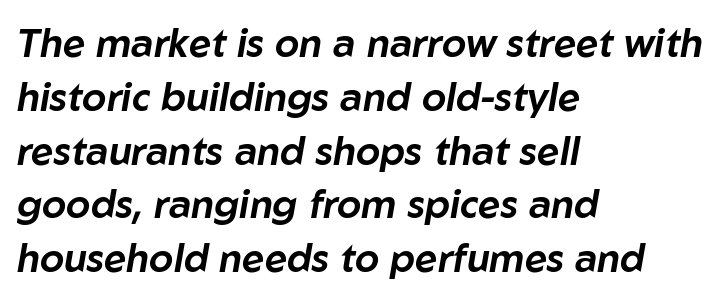
{"italic": "yes", "lean": "right", "slant_degrees": 10, "width": "normal", "stroke_contrast": "low", "x_height": "medium", "monospaced": "no", "underline": "no", "align": "left", "line_spacing": "normal", "line_spacing_ratio": 1.38, "letter_spacing": "normal", "letter_spacing_em": 0.0, "glyph_px": 39}
